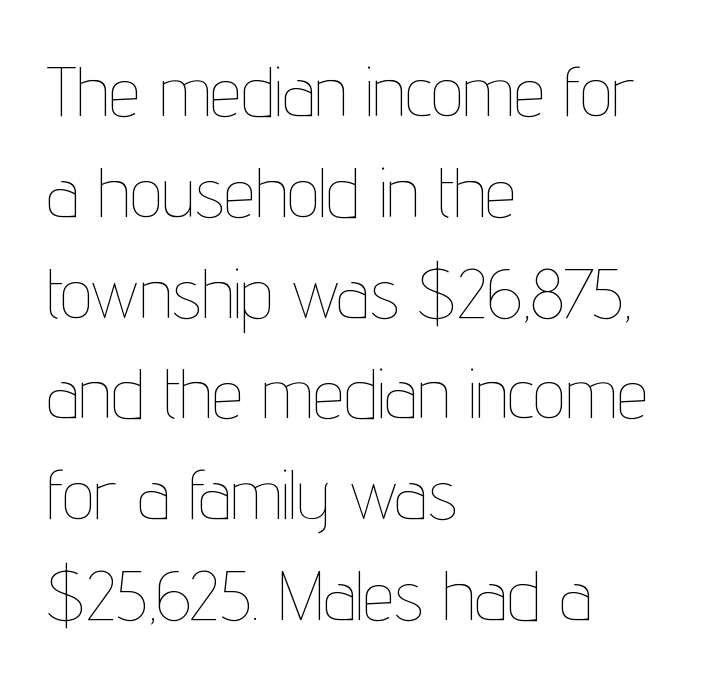
Summary of weight: not heavy and not bold. The gaps between neighbouring characters are ordinary and unremarkable. Proportional: the letters do not fall into vertical columns. It's the straight-up-and-down kind of type. A clean baseline with only descenders dipping below it.
